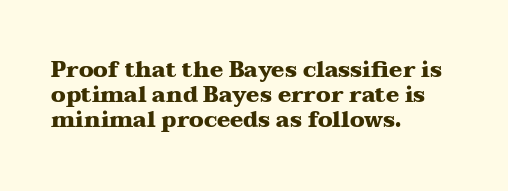
{"italic": "no", "bold": "yes", "underline": "no", "align": "left", "line_spacing": "tight", "line_spacing_ratio": 1.14, "letter_spacing": "normal", "letter_spacing_em": 0.0, "glyph_px": 22}
